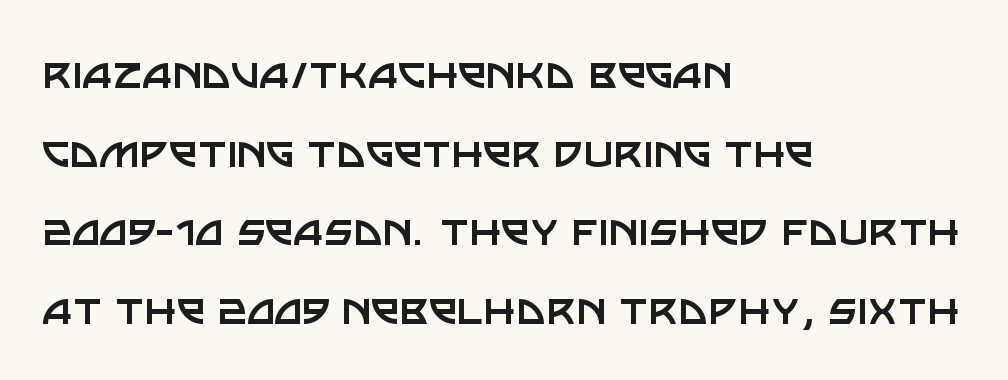
{"serif": "no", "italic": "no", "bold": "no", "weight": "regular", "width": "normal", "stroke_contrast": "low", "x_height": "large", "monospaced": "no", "underline": "no", "align": "left", "line_spacing": "normal", "line_spacing_ratio": 1.54, "letter_spacing": "normal", "letter_spacing_em": 0.0, "glyph_px": 51}
